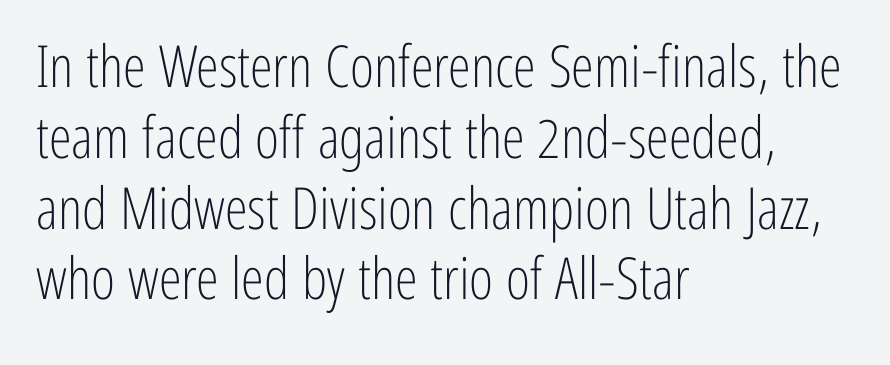
A bare baseline throughout the passage. The passage is arranged the way most books set body copy — flush left. Spacing verdict: proportional, widths tailored to each character. This sample uses an upright cut, with every glyph sitting square on the baseline.
